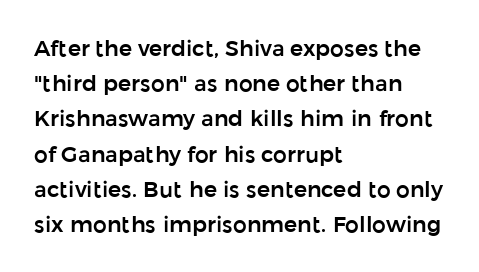
Q: Is the text italic (slanted)? A: No, it is upright.
Q: Is the text underlined? A: No.
Q: How is the paragraph aligned? A: Left-aligned.
Q: Is the spacing between letters normal or unusually wide? A: Normal.
Q: Is the spacing between lines tight, normal or loose? A: Normal.
